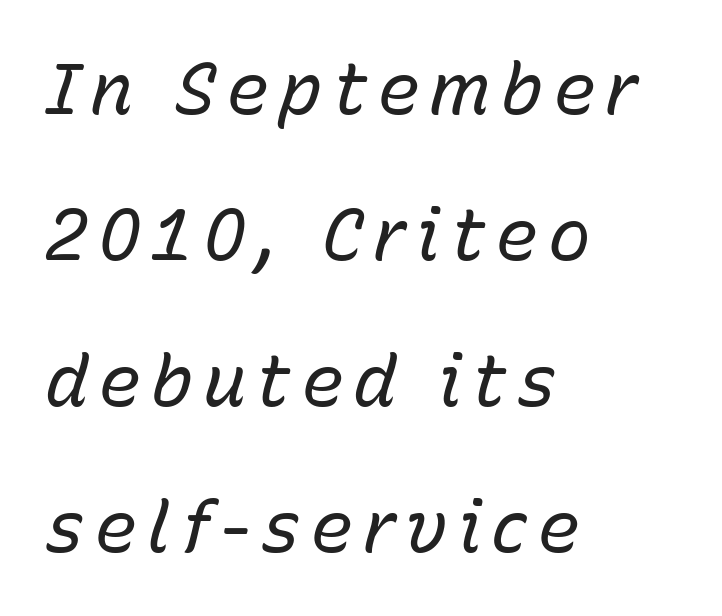
The image shows 72 px regular-weight type, italic (leaning right); set left-aligned, loose line spacing (2.03x), not underlined; low stroke contrast and a medium x-height.
